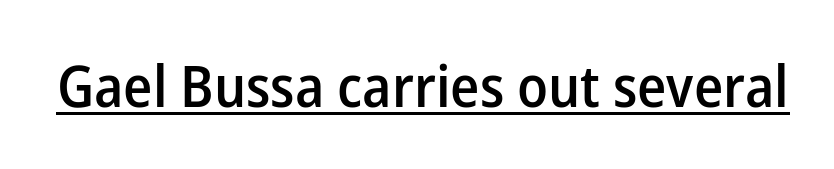
{"serif": "no", "italic": "no", "bold": "semi", "weight": "semibold", "width": "normal", "stroke_contrast": "low", "x_height": "medium", "monospaced": "no", "underline": "yes", "letter_spacing": "normal", "letter_spacing_em": 0.0, "glyph_px": 58}
